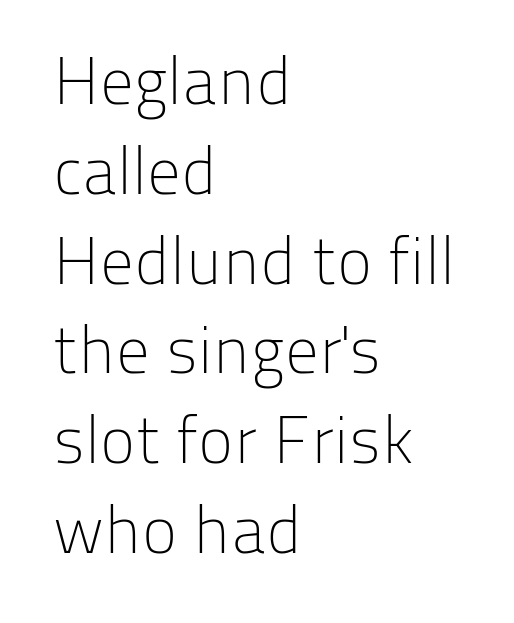
The image shows 67 px light sans-serif type, upright; set left-aligned, normal line spacing (1.34x), normal letter spacing, not underlined; low stroke contrast and a medium x-height.
